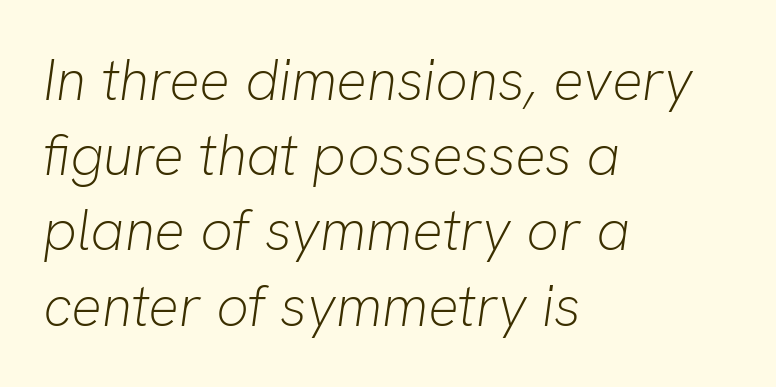
Q: Is the text bold? A: No.
Q: Is the text italic (slanted)? A: Yes, it leans right by about 8 degrees.
Q: Is the text underlined? A: No.
Q: How is the paragraph aligned? A: Left-aligned.
Q: Is the spacing between letters normal or unusually wide? A: Normal.
Q: Is the spacing between lines tight, normal or loose? A: Normal.
Q: Width (condensed, normal, or wide)? A: Normal.
Q: Stroke contrast? A: Low.
Q: x-height? A: Medium.
Q: Monospaced? A: No.
